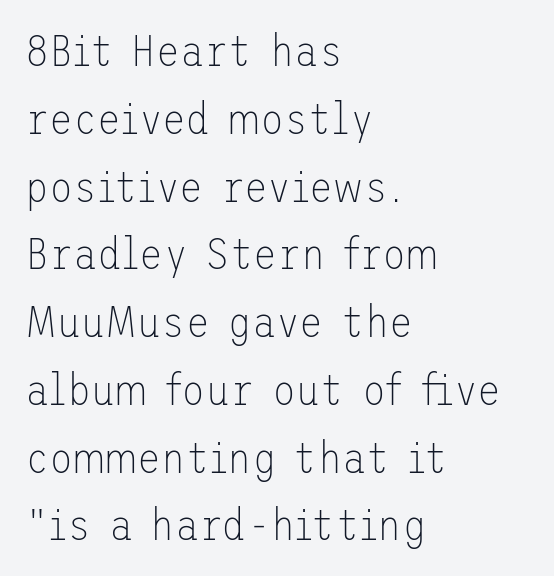
The font family rendered here belongs to the sans-serif group. It's the straight-up-and-down kind of type. Typeset ragged right — the left edge is the straight one. Stems and bowls with no extra thickness — not bold.
